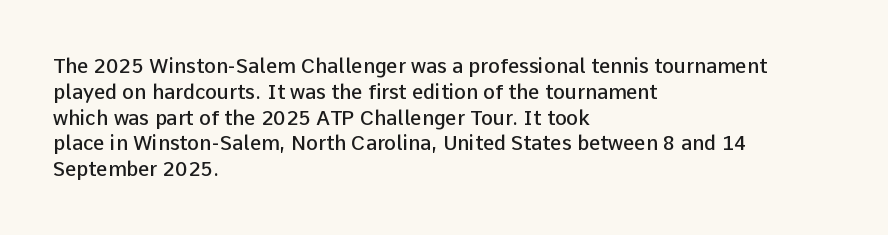
{"italic": "no", "bold": "semi", "underline": "no", "align": "left", "line_spacing": "normal", "line_spacing_ratio": 1.29, "letter_spacing": "normal", "letter_spacing_em": 0.0, "glyph_px": 20}
